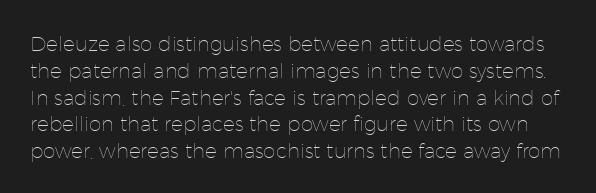
Q: Is the text bold? A: No.
Q: Is the text italic (slanted)? A: No, it is upright.
Q: Is the text underlined? A: No.
Q: Is the spacing between letters normal or unusually wide? A: Normal.
Q: Is the spacing between lines tight, normal or loose? A: Normal.
